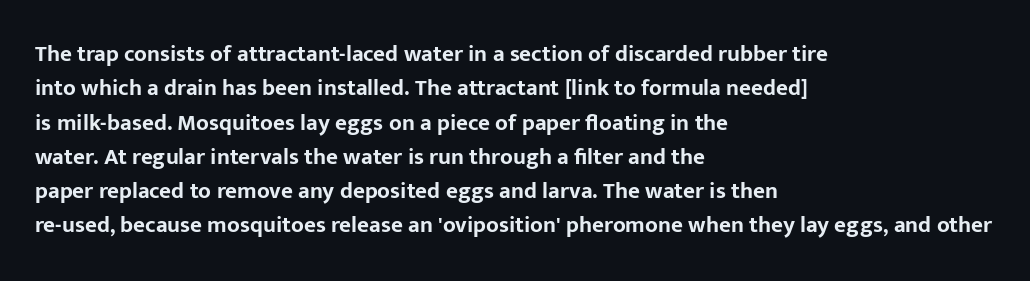
{"italic": "no", "bold": "yes", "underline": "no", "align": "left", "line_spacing": "normal", "line_spacing_ratio": 1.49, "letter_spacing": "normal", "letter_spacing_em": 0.0, "glyph_px": 23}
